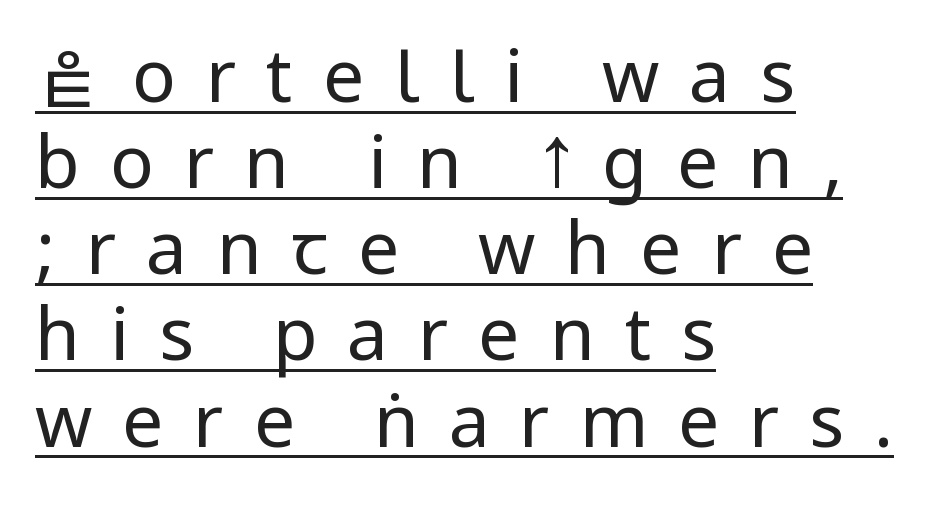
{"serif": "no", "italic": "no", "bold": "no", "weight": "regular", "width": "condensed", "stroke_contrast": "low", "underline": "yes", "align": "left", "line_spacing_ratio": 1.18, "letter_spacing": "wide", "letter_spacing_em": 0.41, "glyph_px": 73}
